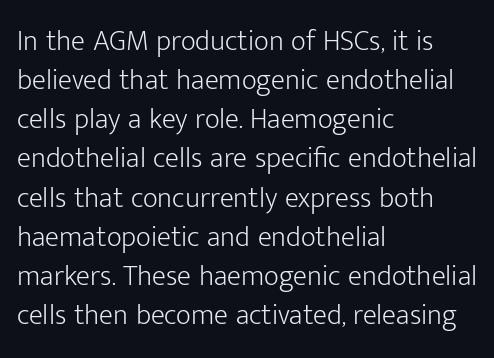
The image shows 29 px light sans-serif type, upright; set left-aligned, normal line spacing (1.35x), normal letter spacing, not underlined; low stroke contrast and a medium x-height.
